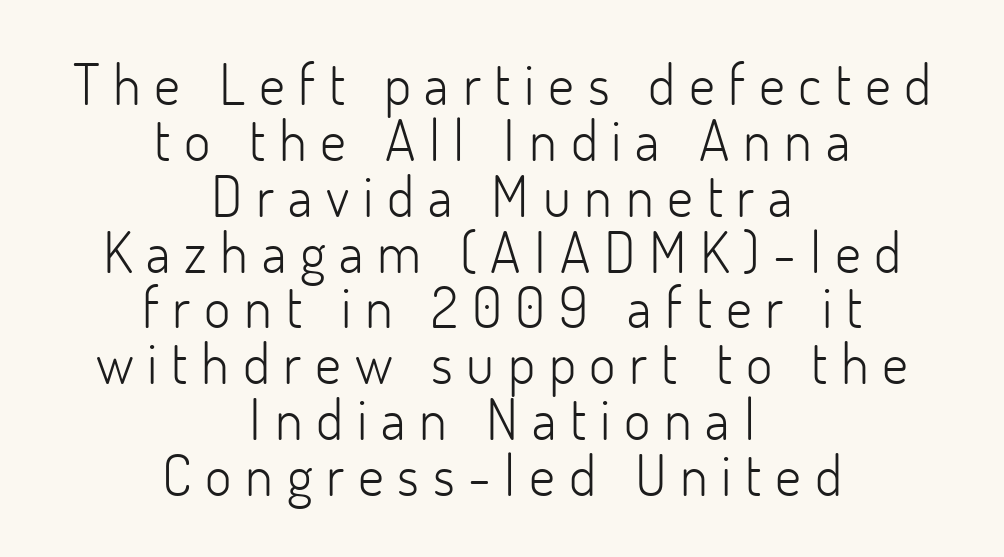
Q: Is the text bold? A: No.
Q: Is the text italic (slanted)? A: No, it is upright.
Q: Is the typeface a serif or a sans-serif typeface? A: Sans-serif.
Q: Is the text underlined? A: No.
Q: How is the paragraph aligned? A: Centered.
Q: Is the spacing between letters normal or unusually wide? A: Unusually wide.
Q: Is the spacing between lines tight, normal or loose? A: Tight.
Q: Width (condensed, normal, or wide)? A: Normal.
Q: Stroke contrast? A: Low.
Q: x-height? A: Small.
Q: Monospaced? A: No.
